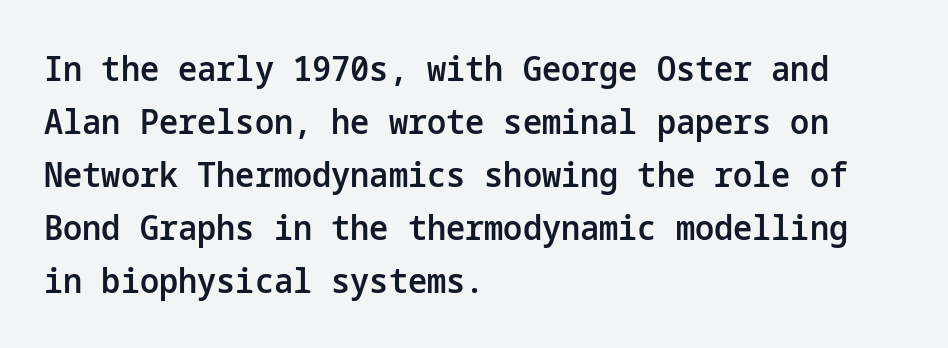
{"serif": "no", "italic": "no", "bold": "semi", "weight": "semibold", "width": "normal", "stroke_contrast": "low", "x_height": "medium", "underline": "no", "align": "left", "line_spacing": "normal", "line_spacing_ratio": 1.56, "letter_spacing": "normal", "letter_spacing_em": 0.0, "glyph_px": 34}
